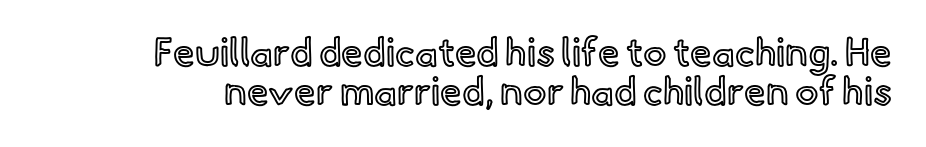
The image shows 39 px text type, upright; set tight line spacing (0.99x), normal letter spacing, not underlined; a small x-height.
